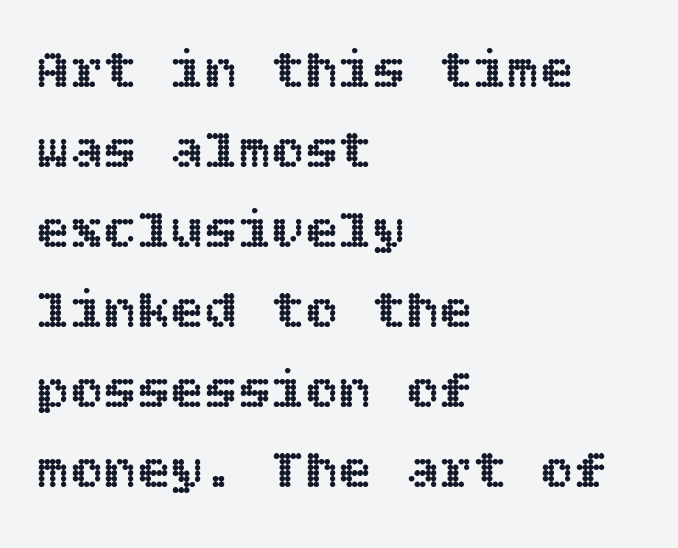
The image shows 56 px text type, upright; set left-aligned, normal line spacing (1.43x), normal letter spacing, not underlined; a large x-height.
